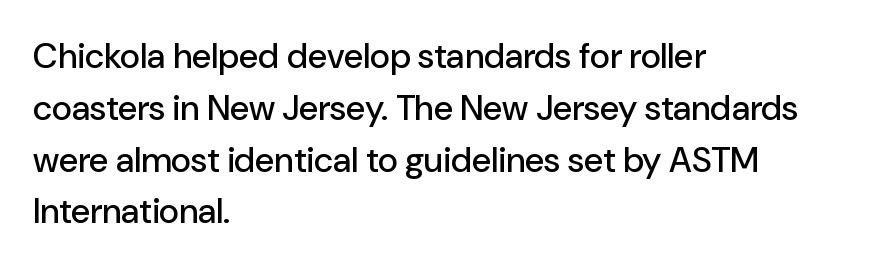
Each letter keeps its own natural width here, so spacing adapts to shape. Each word holds together tightly as a unit, with standard inter-letter gaps. Honestly, the row spacing looks completely unremarkable. Rule under the text: the space is simply empty.
